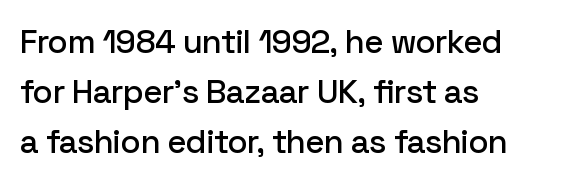
Q: Is the text italic (slanted)? A: No, it is upright.
Q: Is the typeface a serif or a sans-serif typeface? A: Sans-serif.
Q: Is the text underlined? A: No.
Q: How is the paragraph aligned? A: Left-aligned.
Q: Is the spacing between letters normal or unusually wide? A: Normal.
Q: Is the spacing between lines tight, normal or loose? A: Normal.
Q: Width (condensed, normal, or wide)? A: Normal.
Q: Stroke contrast? A: Low.
Q: x-height? A: Medium.
Q: Monospaced? A: No.
